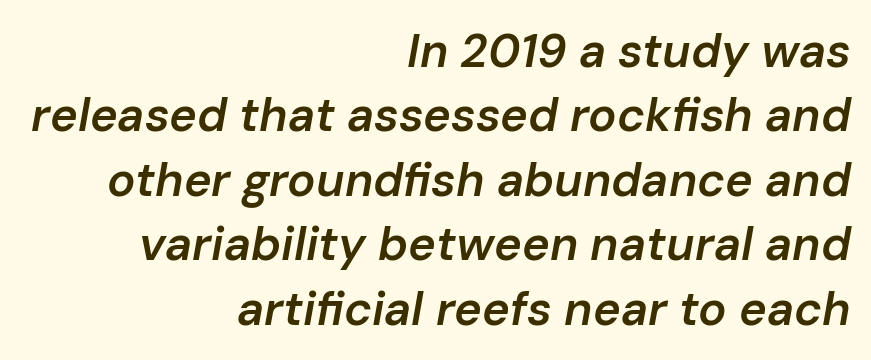
{"italic": "yes", "lean": "right", "slant_degrees": 10, "bold": "semi", "weight": "semibold", "width": "normal", "stroke_contrast": "low", "x_height": "medium", "monospaced": "no", "underline": "no", "align": "right", "line_spacing": "normal", "line_spacing_ratio": 1.37, "letter_spacing": "normal", "letter_spacing_em": 0.0, "glyph_px": 47}
